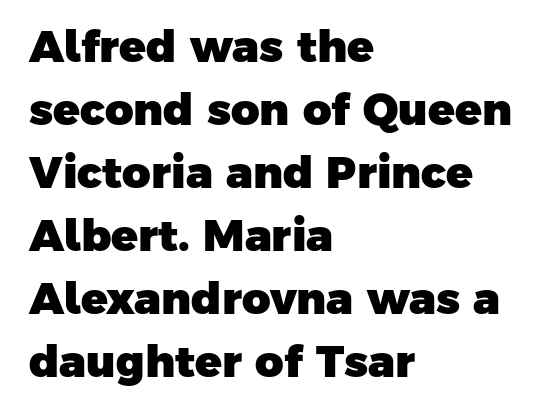
The image shows 44 px heavy sans-serif type; set left-aligned, normal line spacing (1.43x), normal letter spacing, not underlined; low stroke contrast and a medium x-height.
